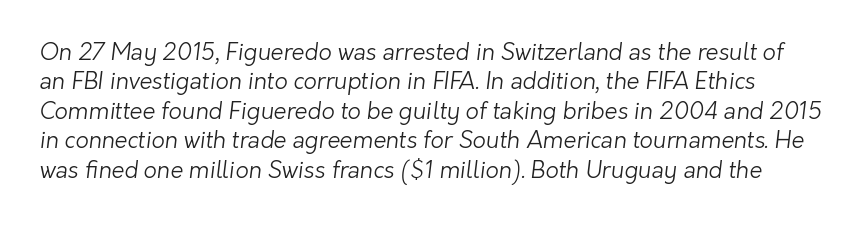
The image shows 23 px text type; set normal line spacing (1.28x), normal letter spacing, not underlined.
